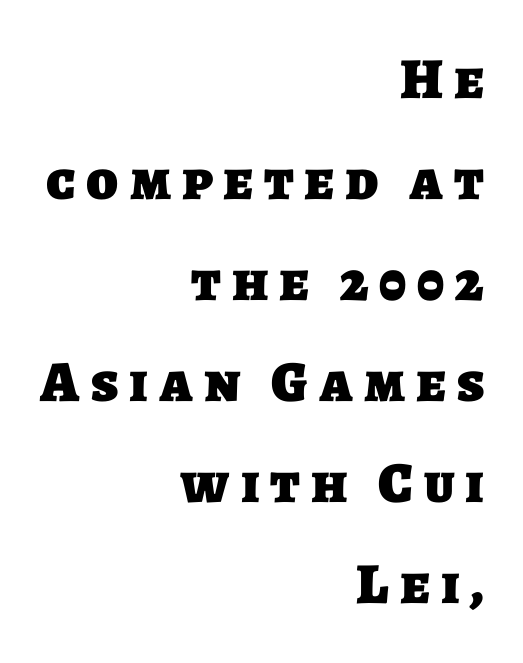
The image shows 58 px heavy sans-serif type; set right-aligned, line spacing 1.74x, not underlined; low stroke contrast and a large x-height.
